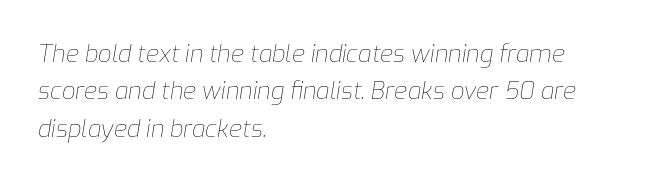
The image shows 24 px text type, italic (leaning right); set left-aligned, normal line spacing (1.56x), normal letter spacing, not underlined.
